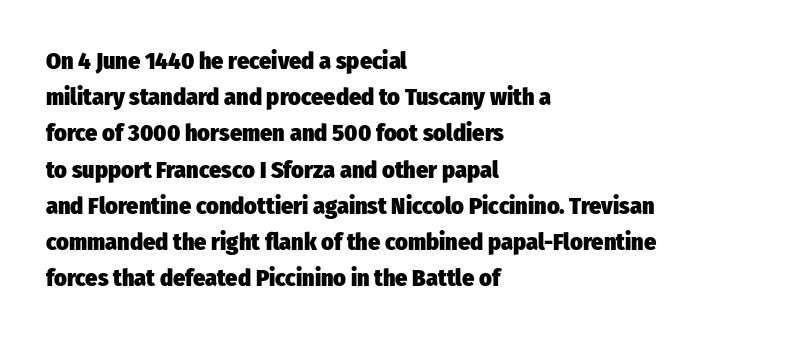
The image shows 24 px bold type, upright; set left-aligned, normal line spacing (1.51x), normal letter spacing, not underlined.
